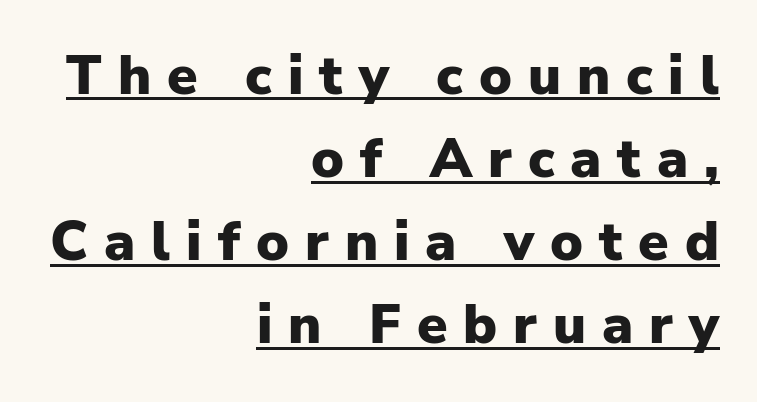
{"serif": "no", "italic": "no", "bold": "yes", "weight": "heavy", "width": "normal", "stroke_contrast": "low", "x_height": "medium", "monospaced": "no", "underline": "yes", "align": "right", "line_spacing": "normal", "line_spacing_ratio": 1.51, "letter_spacing": "wide", "letter_spacing_em": 0.29, "glyph_px": 55}
